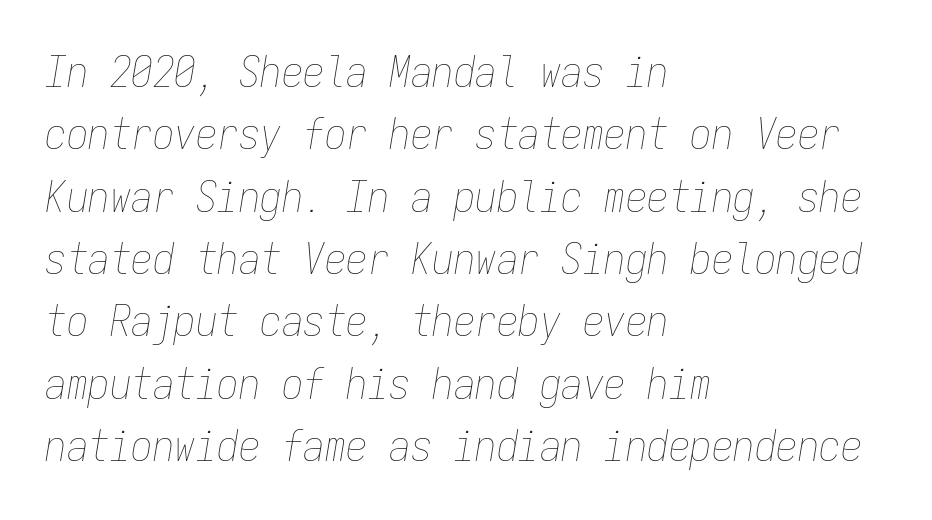
The image shows 43 px thin, condensed type, italic (leaning right), monospaced; set left-aligned, normal line spacing (1.45x), normal letter spacing, not underlined; low stroke contrast and a medium x-height.
